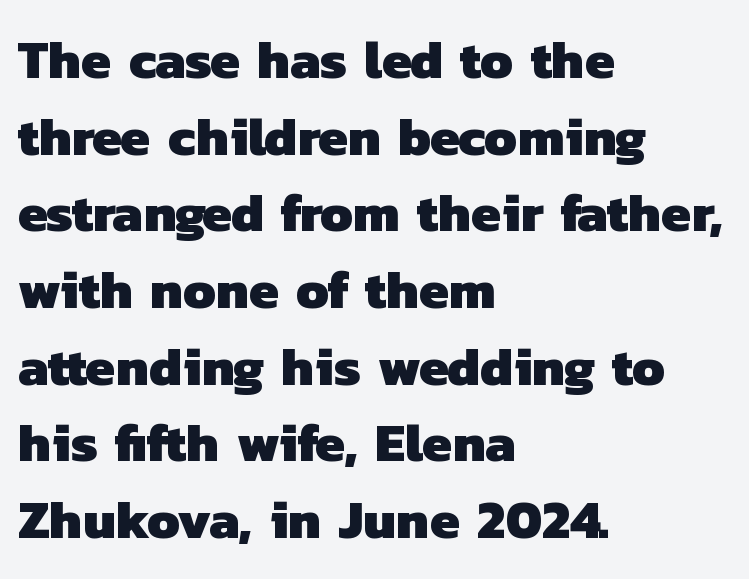
Q: Is the text bold? A: Yes.
Q: Is the typeface a serif or a sans-serif typeface? A: Sans-serif.
Q: Is the text underlined? A: No.
Q: How is the paragraph aligned? A: Left-aligned.
Q: Is the spacing between letters normal or unusually wide? A: Normal.
Q: Is the spacing between lines tight, normal or loose? A: Normal.
Q: Width (condensed, normal, or wide)? A: Normal.
Q: Stroke contrast? A: Low.
Q: x-height? A: Medium.
Q: Monospaced? A: No.
